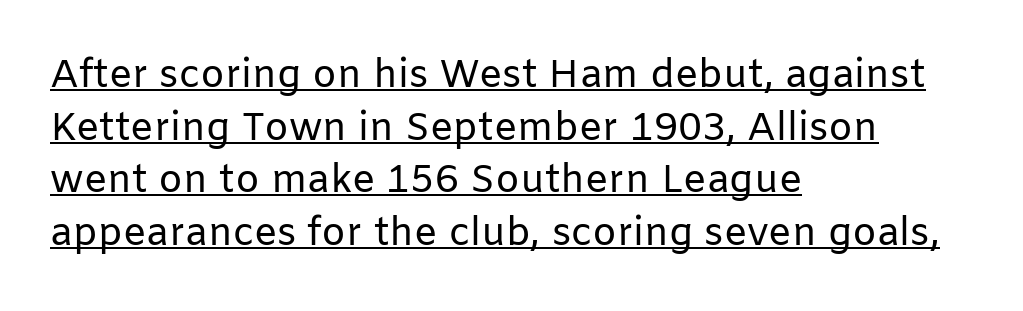
In CSS terms this would be text-align: left. This is sans-serif lettering, the kind often seen on screens and signage. Varying glyph widths throughout — classic text-font behaviour. Unbolded letterforms with no extra heft.
